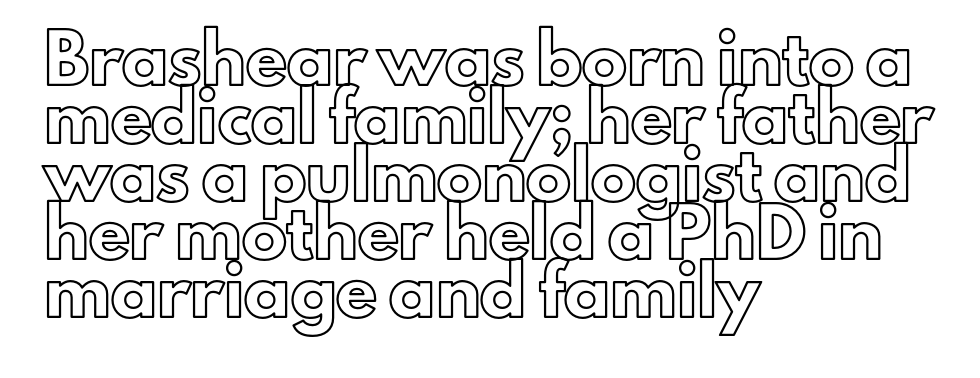
Every character sits straight up, as roman type does. Quick note: interline space is typical. Each word holds together tightly as a unit, with standard inter-letter gaps. This sample is left-justified, so line endings fall wherever the words run out.
